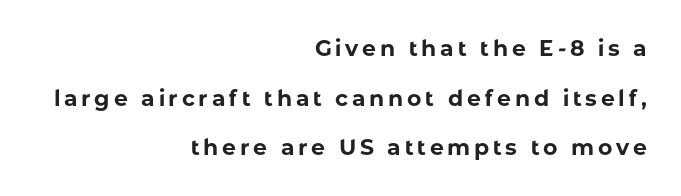
{"italic": "no", "bold": "yes", "underline": "no", "align": "right", "line_spacing": "loose", "line_spacing_ratio": 2.26, "glyph_px": 22}
